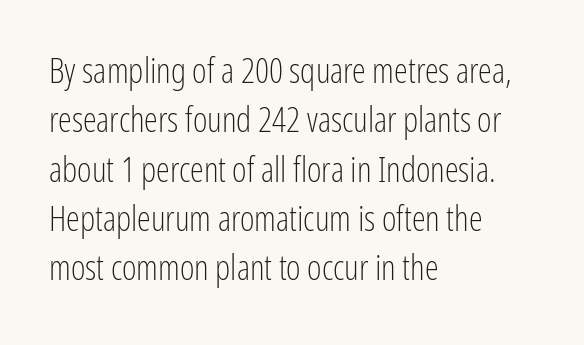
The image shows 35 px light, condensed sans-serif type, upright; set left-aligned, normal line spacing (1.41x), normal letter spacing, not underlined; low stroke contrast and a medium x-height.
